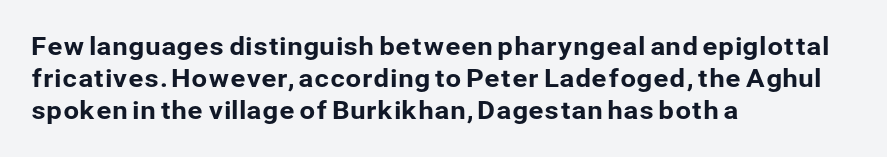
Summary of vertical rhythm: regular, with standard interline spacing. The string is rendered with underlining switched off. This rendering uses left alignment, leaving the right contour irregular. The lettering stays uniformly vertical, giving the passage a roman look. The horizontal fit of the characters is conventional and even.
